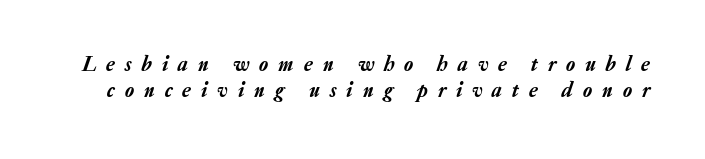
Q: Is the text italic (slanted)? A: Yes, it leans right by about 20 degrees.
Q: Is the text underlined? A: No.
Q: Is the spacing between letters normal or unusually wide? A: Unusually wide.
Q: Is the spacing between lines tight, normal or loose? A: Normal.
